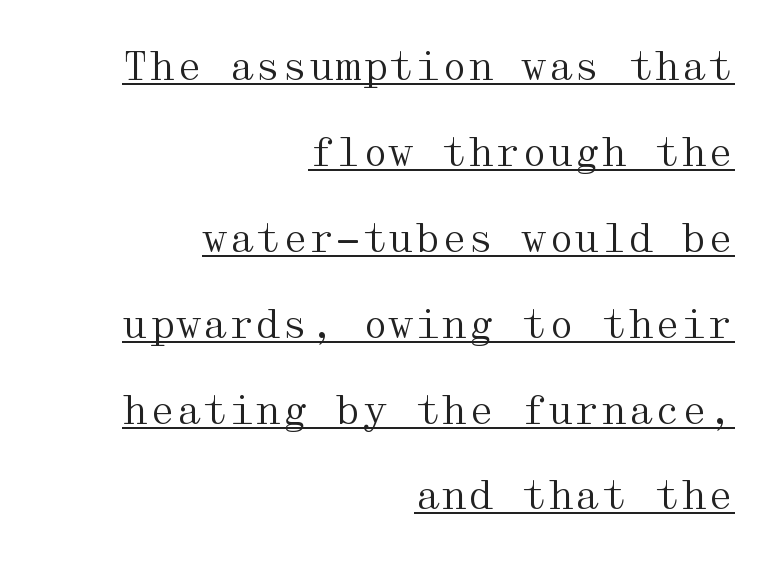
{"serif": "yes", "italic": "no", "bold": "no", "weight": "regular", "width": "wide", "stroke_contrast": "medium", "x_height": "medium", "underline": "yes", "align": "right", "line_spacing": "loose", "line_spacing_ratio": 2.26, "letter_spacing": "normal", "letter_spacing_em": 0.0, "glyph_px": 38}
